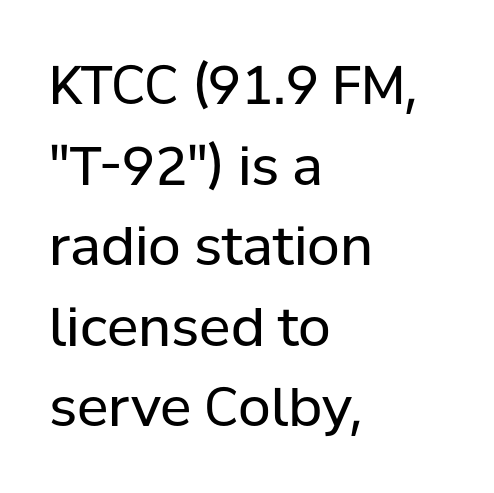
This rendering leaves character spacing at its baseline value. Look at the bottom of the vertical strokes: they stop flat, with no serifs. You can tell it's not italic because the verticals are truly vertical. This sample has the flowing, uneven cadence of proportional lettering. The rendering anchors every line to the left-hand side. What's the leading like? Ordinary, nothing unusual.
